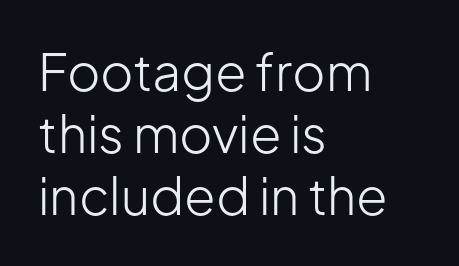
The image shows 51 px light sans-serif type, upright; set left-aligned, line spacing 1.22x, normal letter spacing, not underlined; low stroke contrast and a medium x-height.
